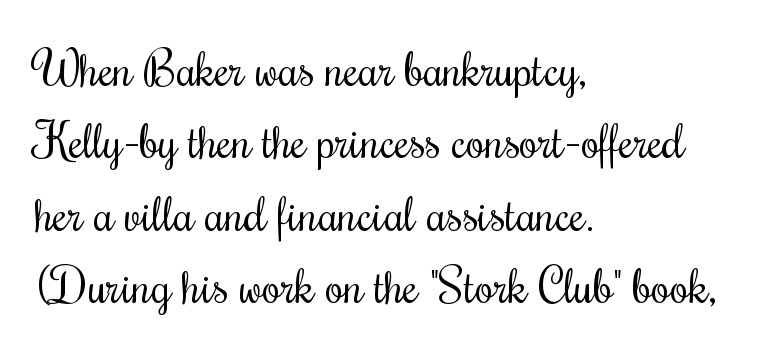
Q: Is the text bold? A: No.
Q: Is the text italic (slanted)? A: Yes.
Q: Is the typeface a serif or a sans-serif typeface? A: Serif.
Q: Is the text underlined? A: No.
Q: How is the paragraph aligned? A: Left-aligned.
Q: Is the spacing between letters normal or unusually wide? A: Normal.
Q: Is the spacing between lines tight, normal or loose? A: Normal.
Q: Width (condensed, normal, or wide)? A: Condensed.
Q: Stroke contrast? A: Medium.
Q: x-height? A: Small.
Q: Monospaced? A: No.
